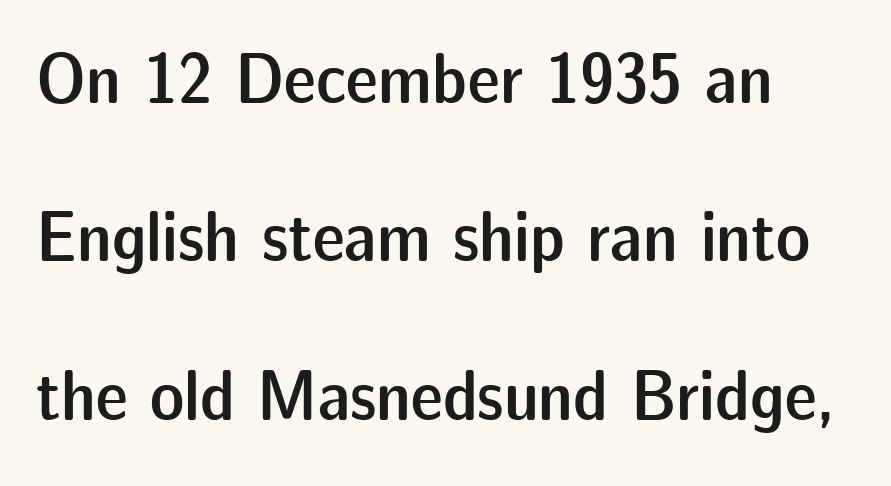
{"serif": "no", "italic": "no", "bold": "semi", "weight": "semibold", "width": "normal", "stroke_contrast": "low", "x_height": "medium", "monospaced": "no", "underline": "no", "align": "left", "line_spacing": "loose", "line_spacing_ratio": 2.2, "letter_spacing": "normal", "letter_spacing_em": 0.0, "glyph_px": 72}
